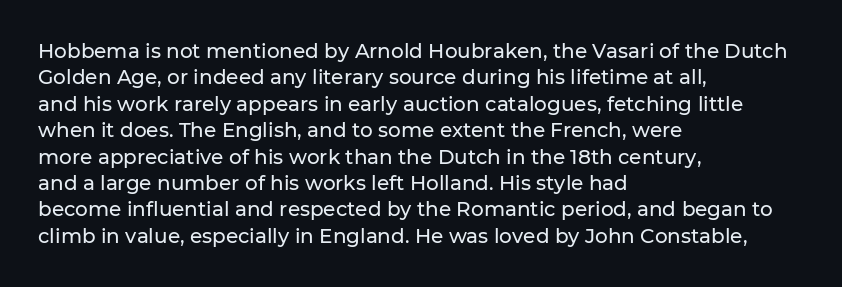
Q: Is the text italic (slanted)? A: No, it is upright.
Q: Is the text underlined? A: No.
Q: How is the paragraph aligned? A: Left-aligned.
Q: Is the spacing between letters normal or unusually wide? A: Normal.
Q: Is the spacing between lines tight, normal or loose? A: Normal.
